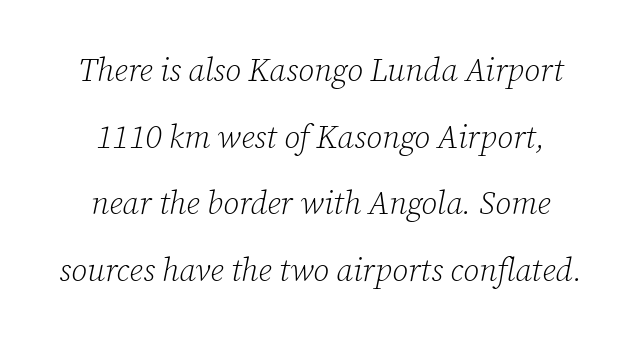
Q: Is the text bold? A: No.
Q: Is the text italic (slanted)? A: Yes, it leans right by about 12 degrees.
Q: Is the typeface a serif or a sans-serif typeface? A: Serif.
Q: Is the text underlined? A: No.
Q: How is the paragraph aligned? A: Centered.
Q: Is the spacing between letters normal or unusually wide? A: Normal.
Q: Is the spacing between lines tight, normal or loose? A: Loose.
Q: Width (condensed, normal, or wide)? A: Normal.
Q: Stroke contrast? A: Low.
Q: x-height? A: Medium.
Q: Monospaced? A: No.
